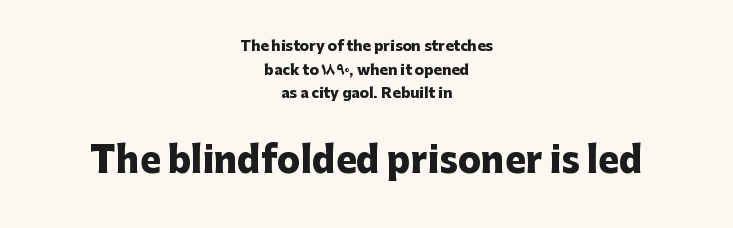
Q: Is the text bold? A: Yes.
Q: Is the text italic (slanted)? A: No, it is upright.
Q: Is the typeface a serif or a sans-serif typeface? A: Sans-serif.
Q: Is the text underlined? A: No.
Q: How is the paragraph aligned? A: Centered.
Q: Is the spacing between letters normal or unusually wide? A: Normal.
Q: Is the spacing between lines tight, normal or loose? A: Normal.
Q: Which block of text is set in a larger size, the first (top) or the second (bottom)? A: The second (bottom) one.
Q: Width (condensed, normal, or wide)? A: Normal.
Q: Stroke contrast? A: Low.
Q: x-height? A: Medium.
Q: Monospaced? A: No.
